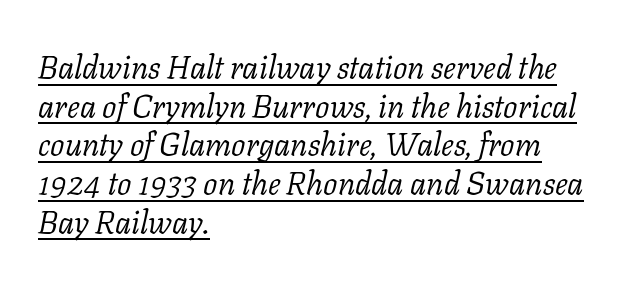
This rendering features underlined lettering. Each letter's strokes conclude with small projecting serifs. The lettering tilts uniformly, giving the passage an italic look. The horizontal fit of the characters is conventional and even. The typesetter chose a ragged-right arrangement here. The letterforms sit at book weight or below.
